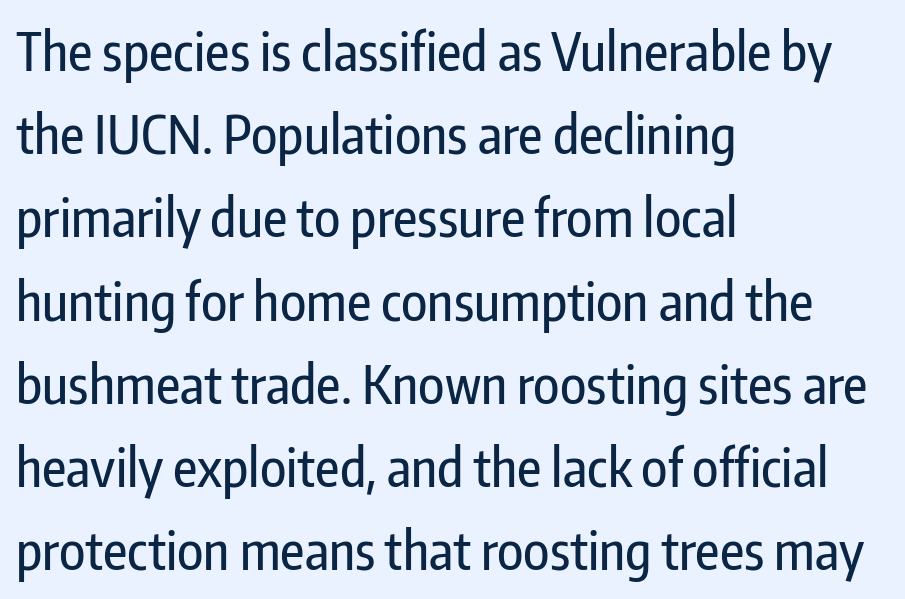
The text was rendered using a sans face with plain stroke endings. Reading down the column, the eye jumps a familiar distance to each next line. One-word summary of the alignment: left. Think of a printed novel: that variable character pitch is what you see here. Check the space under the baseline: it is left empty. The type is set solid horizontally, with unmodified tracking.
